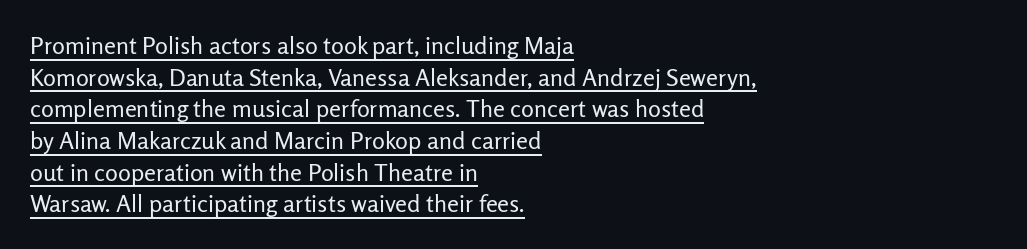
Spacing between characters is what you'd get straight out of the box. Reading down the column, the eye jumps a familiar distance to each next line. Students, observe the line beneath the letters — that is underlining. The weight would be labelled regular, book, light, or lighter still. The passage is arranged the way most books set body copy — flush left.
